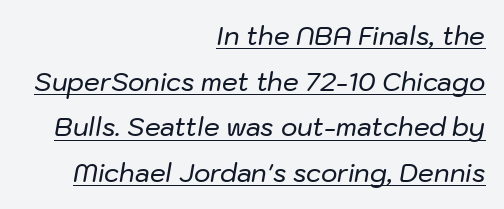
The image shows 25 px text type, italic (leaning right); set right-aligned, line spacing 1.83x, normal letter spacing, underlined.
